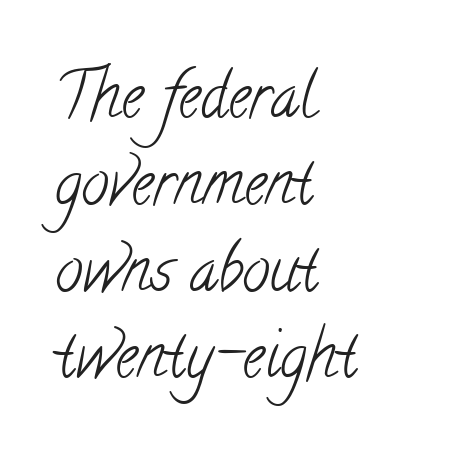
The image shows 62 px light, condensed type; set left-aligned, normal line spacing (1.4x), normal letter spacing, not underlined; low stroke contrast and a small x-height.
